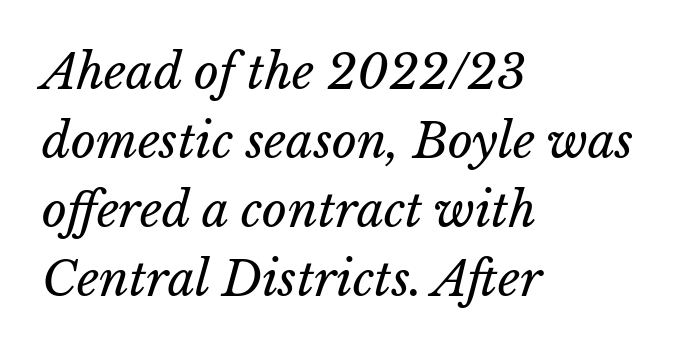
Q: Is the text bold? A: No.
Q: Is the text underlined? A: No.
Q: How is the paragraph aligned? A: Left-aligned.
Q: Is the spacing between letters normal or unusually wide? A: Normal.
Q: Is the spacing between lines tight, normal or loose? A: Normal.
Q: Width (condensed, normal, or wide)? A: Normal.
Q: Stroke contrast? A: Low.
Q: x-height? A: Medium.
Q: Monospaced? A: No.
